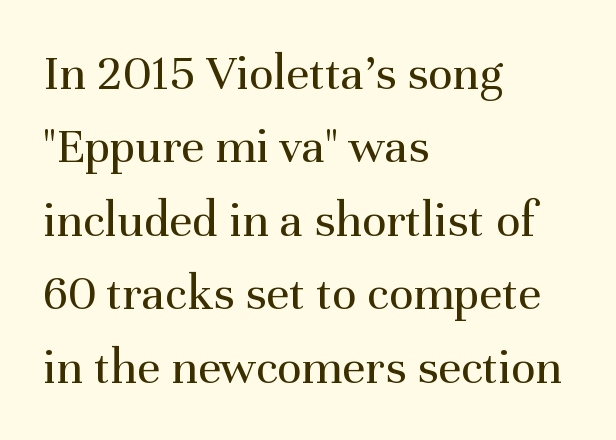
The image shows 51 px regular-weight serif type, upright; set left-aligned, normal line spacing (1.44x), normal letter spacing, not underlined; medium stroke contrast and a medium x-height.
